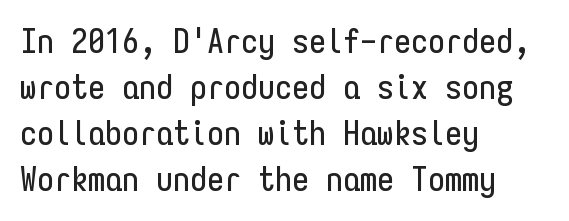
The type family on display is of the sans-serif kind. The face used here is monospaced, like something from a code editor. Tall strokes in this sample are plumb rather than angled. Spacing between characters is what you'd get straight out of the box.
